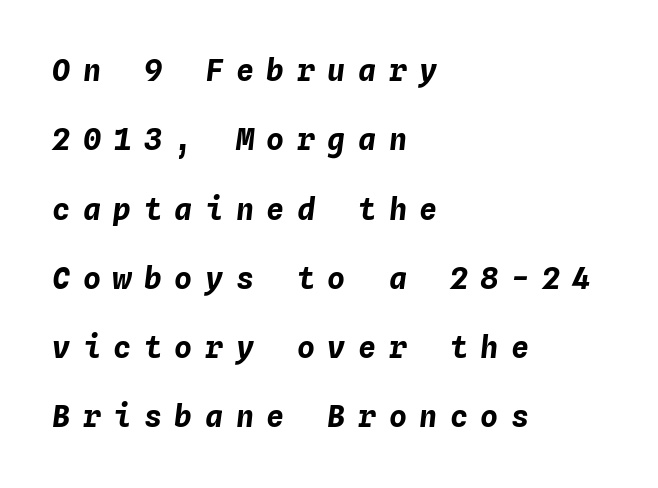
{"italic": "yes", "lean": "right", "slant_degrees": 4, "bold": "yes", "weight": "bold", "width": "normal", "stroke_contrast": "low", "x_height": "medium", "monospaced": "yes", "underline": "no", "align": "left", "line_spacing": "loose", "line_spacing_ratio": 2.31, "letter_spacing": "wide", "letter_spacing_em": 0.42, "glyph_px": 30}
